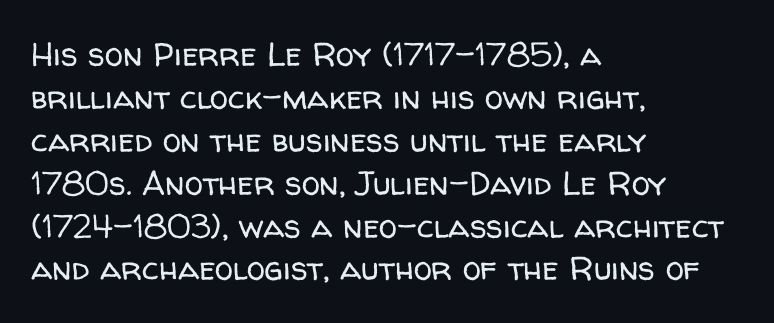
The image shows 33 px regular-weight sans-serif type, upright; set left-aligned, normal line spacing (1.3x), normal letter spacing, not underlined; low stroke contrast and a medium x-height.
